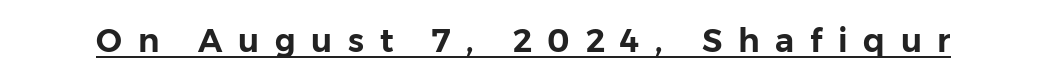
The image shows 32 px sans-serif type, upright; set unusually wide letter spacing (+0.49 em), underlined; low stroke contrast and a medium x-height.
